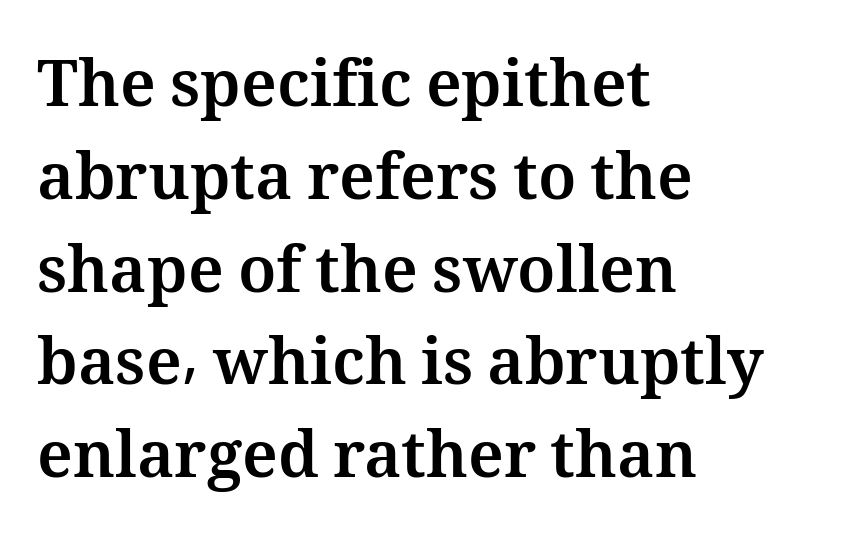
Q: Is the text bold? A: Yes.
Q: Is the text italic (slanted)? A: No, it is upright.
Q: Is the text underlined? A: No.
Q: How is the paragraph aligned? A: Left-aligned.
Q: Is the spacing between letters normal or unusually wide? A: Normal.
Q: Is the spacing between lines tight, normal or loose? A: Normal.
Q: Width (condensed, normal, or wide)? A: Normal.
Q: Stroke contrast? A: Medium.
Q: x-height? A: Medium.
Q: Monospaced? A: No.
